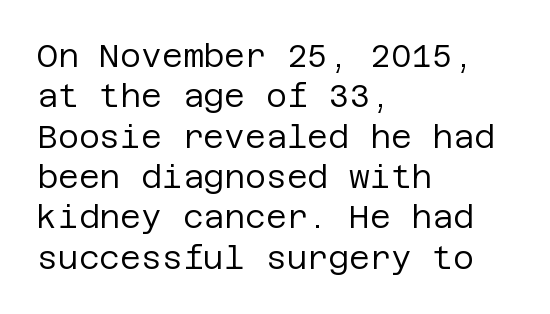
Q: Is the text bold? A: No.
Q: Is the text italic (slanted)? A: No, it is upright.
Q: Is the typeface a serif or a sans-serif typeface? A: Sans-serif.
Q: Is the text underlined? A: No.
Q: How is the paragraph aligned? A: Left-aligned.
Q: Is the spacing between letters normal or unusually wide? A: Normal.
Q: Is the spacing between lines tight, normal or loose? A: Normal.
Q: Width (condensed, normal, or wide)? A: Normal.
Q: Stroke contrast? A: Low.
Q: x-height? A: Large.
